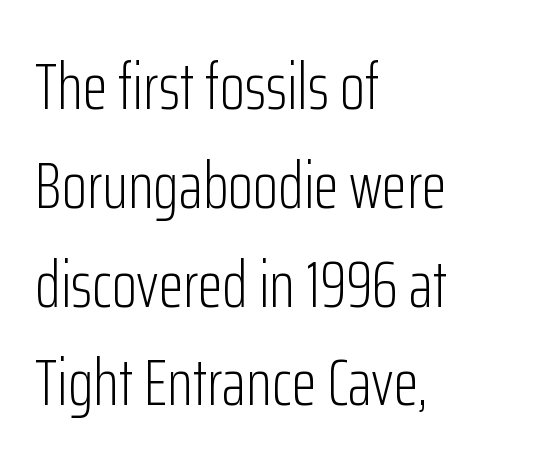
Q: Is the text bold? A: No.
Q: Is the text italic (slanted)? A: No, it is upright.
Q: Is the typeface a serif or a sans-serif typeface? A: Sans-serif.
Q: Is the text underlined? A: No.
Q: How is the paragraph aligned? A: Left-aligned.
Q: Is the spacing between letters normal or unusually wide? A: Normal.
Q: Is the spacing between lines tight, normal or loose? A: Normal.
Q: Width (condensed, normal, or wide)? A: Condensed.
Q: Stroke contrast? A: Low.
Q: x-height? A: Medium.
Q: Monospaced? A: No.
